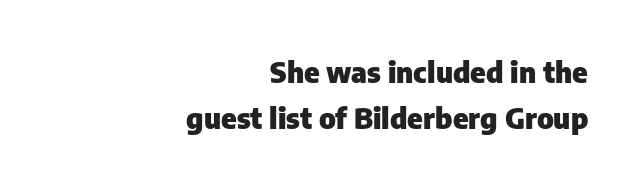
Q: Is the text bold? A: Yes.
Q: Is the text italic (slanted)? A: No, it is upright.
Q: Is the typeface a serif or a sans-serif typeface? A: Sans-serif.
Q: Is the text underlined? A: No.
Q: How is the paragraph aligned? A: Right-aligned.
Q: Is the spacing between letters normal or unusually wide? A: Normal.
Q: Is the spacing between lines tight, normal or loose? A: Normal.
Q: Width (condensed, normal, or wide)? A: Normal.
Q: Stroke contrast? A: Low.
Q: x-height? A: Medium.
Q: Monospaced? A: No.
